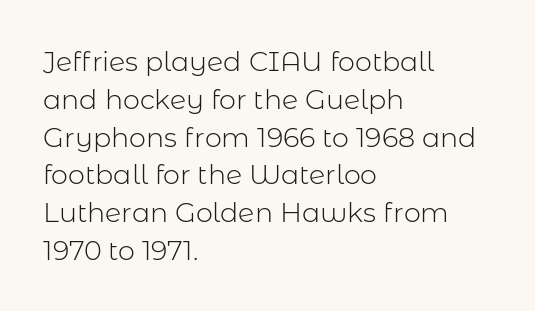
{"italic": "no", "bold": "no", "underline": "no", "align": "left", "line_spacing": "normal", "line_spacing_ratio": 1.4, "letter_spacing": "normal", "letter_spacing_em": 0.0, "glyph_px": 27}
